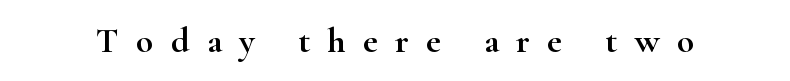
{"serif": "yes", "italic": "no", "width": "wide", "stroke_contrast": "high", "x_height": "small", "monospaced": "no", "underline": "no", "letter_spacing": "wide", "letter_spacing_em": 0.48, "glyph_px": 36}
